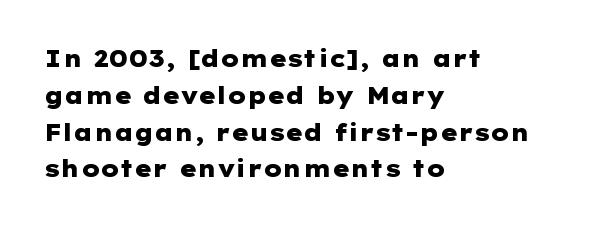
The image shows 23 px bold type, upright; set left-aligned, normal line spacing (1.6x), normal letter spacing, not underlined.
